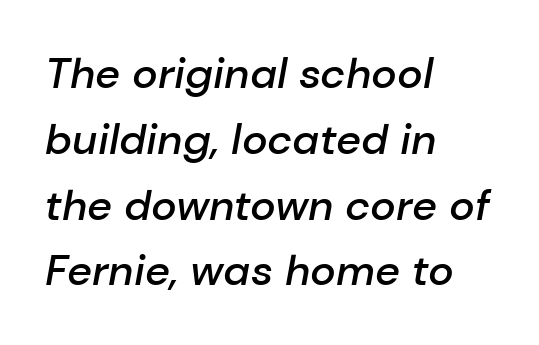
{"italic": "yes", "lean": "right", "slant_degrees": 10, "bold": "semi", "weight": "semibold", "width": "normal", "stroke_contrast": "low", "x_height": "medium", "monospaced": "no", "underline": "no", "align": "left", "line_spacing": "normal", "line_spacing_ratio": 1.53, "letter_spacing": "normal", "letter_spacing_em": 0.0, "glyph_px": 43}
